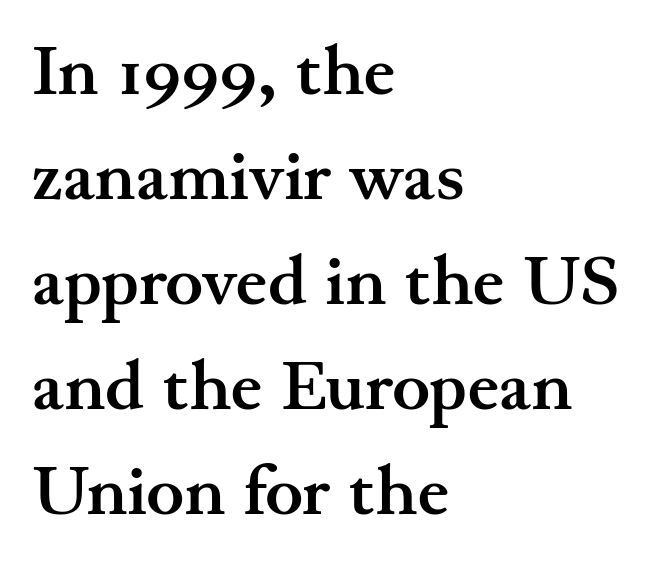
{"serif": "yes", "italic": "no", "bold": "yes", "weight": "semibold", "width": "wide", "stroke_contrast": "medium", "x_height": "small", "monospaced": "no", "underline": "no", "align": "left", "line_spacing": "normal", "line_spacing_ratio": 1.48, "letter_spacing": "normal", "letter_spacing_em": 0.0, "glyph_px": 71}
